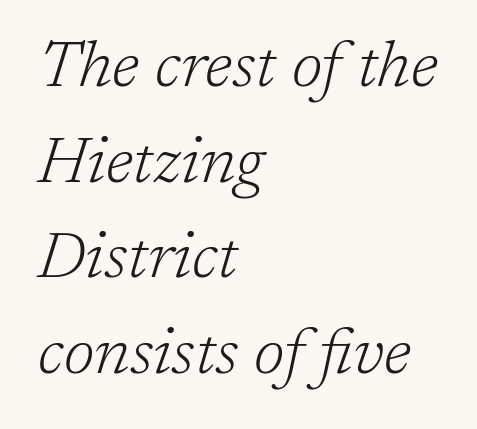
The image shows 65 px light serif type, italic (leaning right); set left-aligned, normal line spacing (1.47x), normal letter spacing, not underlined; low stroke contrast and a medium x-height.
